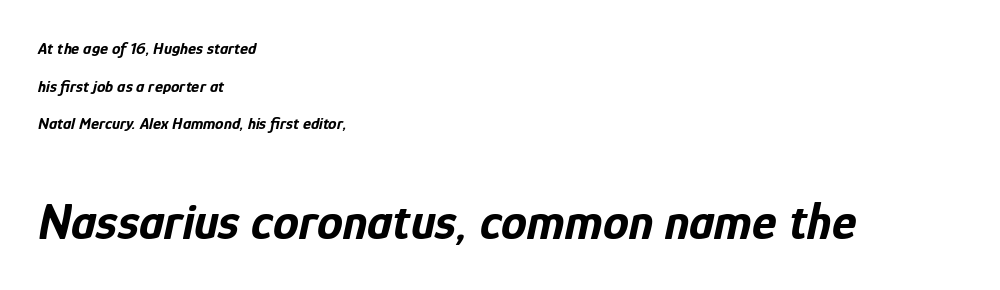
The image shows 52 px bold, condensed type, italic (leaning right); set left-aligned, loose line spacing (2.21x), normal letter spacing, not underlined; the second (bottom) block is 3.06x larger; low stroke contrast and a medium x-height.
